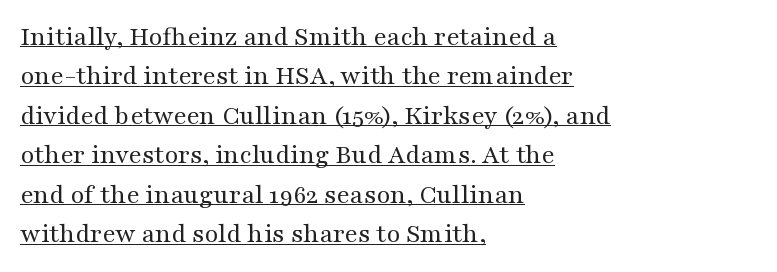
{"serif": "yes", "italic": "no", "bold": "no", "weight": "regular", "width": "wide", "stroke_contrast": "medium", "x_height": "medium", "monospaced": "no", "underline": "yes", "align": "left", "line_spacing": "normal", "line_spacing_ratio": 1.41, "letter_spacing": "normal", "letter_spacing_em": 0.0, "glyph_px": 28}
